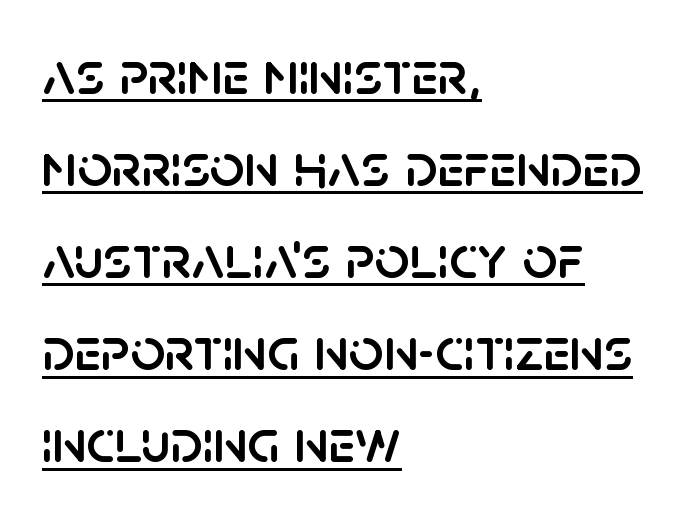
Students, note that the glyphs here touch the page at normal intervals. The passage shown is underscored from start to finish. Do the characters align in a grid? No, the font is proportional. A classic flush-left, rag-right setting is used for this passage.
